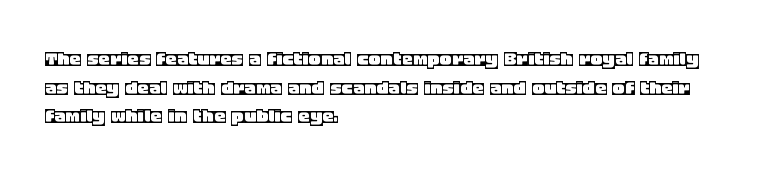
The image shows 23 px text type, upright; set left-aligned, line spacing 1.24x, normal letter spacing, not underlined.
